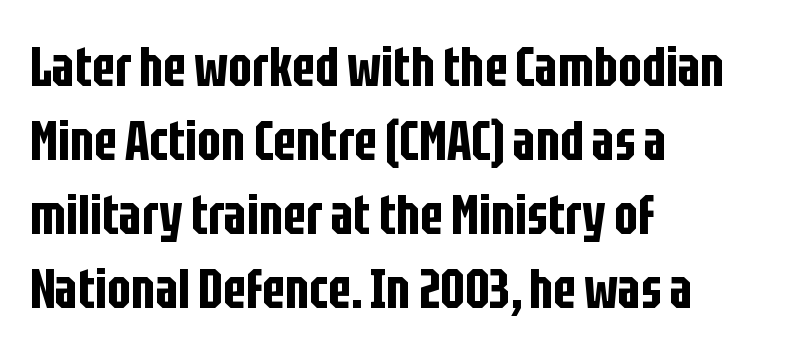
One-word summary of the alignment: left. Students, observe: this is what conventionally led text looks like. How are the letters spaced? Ordinarily, with no added tracking. Designer's note — italics off, roman on. The letters carry no serifs — their stems end cleanly without finishing strokes.
